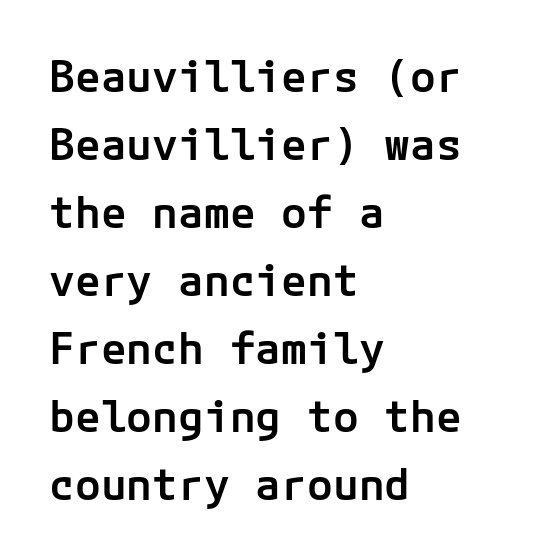
Q: Is the text bold? A: Semi-bold.
Q: Is the text italic (slanted)? A: No, it is upright.
Q: Is the typeface a serif or a sans-serif typeface? A: Sans-serif.
Q: Is the text underlined? A: No.
Q: How is the paragraph aligned? A: Left-aligned.
Q: Is the spacing between letters normal or unusually wide? A: Normal.
Q: Is the spacing between lines tight, normal or loose? A: Normal.
Q: Width (condensed, normal, or wide)? A: Normal.
Q: Stroke contrast? A: Low.
Q: x-height? A: Medium.
